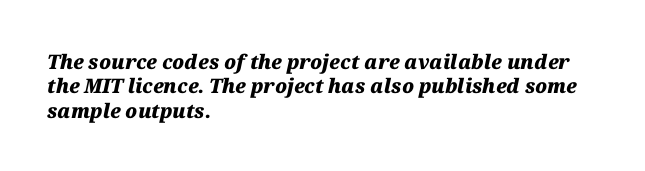
What weight is shown? A full bold with thick strokes. It's the slanting kind of type. Short note: letters normally spaced. If you drew a ruler down the left edge, every line would touch it. The words here are not underlined.
